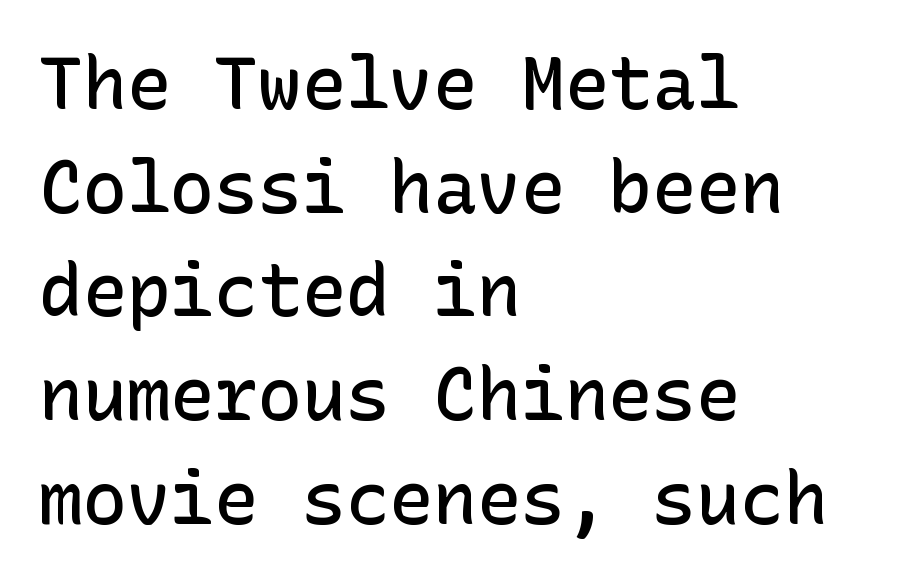
Q: Is the text bold? A: Semi-bold.
Q: Is the text italic (slanted)? A: No, it is upright.
Q: Is the typeface a serif or a sans-serif typeface? A: Sans-serif.
Q: Is the text underlined? A: No.
Q: How is the paragraph aligned? A: Left-aligned.
Q: Is the spacing between letters normal or unusually wide? A: Normal.
Q: Is the spacing between lines tight, normal or loose? A: Normal.
Q: Width (condensed, normal, or wide)? A: Normal.
Q: Stroke contrast? A: Low.
Q: x-height? A: Medium.
